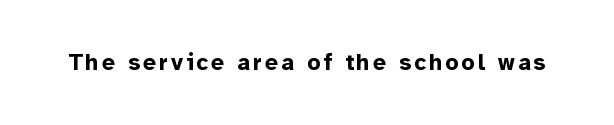
The image shows 23 px bold type, upright; set not underlined.
